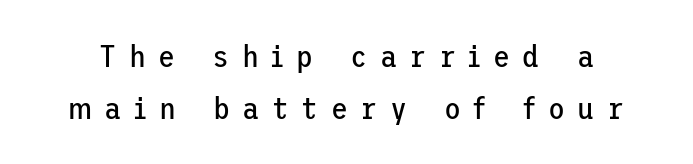
The image shows 31 px regular-weight sans-serif type, upright; set normal line spacing (1.67x), unusually wide letter spacing (+0.4 em), not underlined; low stroke contrast and a medium x-height.
